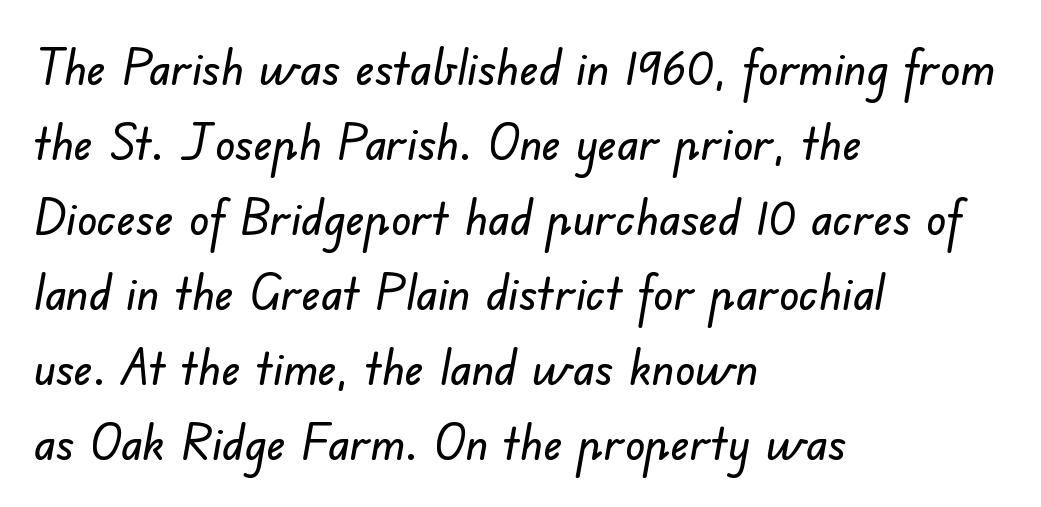
Interline gaps are of average width in this sample. Letters rest on an invisible, unmarked baseline. Is the letter spacing exaggerated? No — it looks like the ordinary default. Serifs: no, the terminals of the letterforms are clean.
